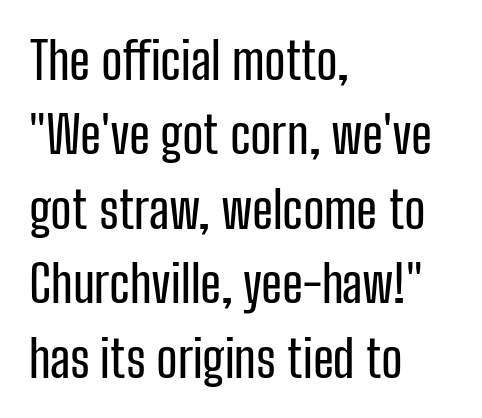
The image shows 51 px condensed sans-serif type, upright; set left-aligned, normal line spacing (1.46x), normal letter spacing, not underlined; low stroke contrast and a medium x-height.
